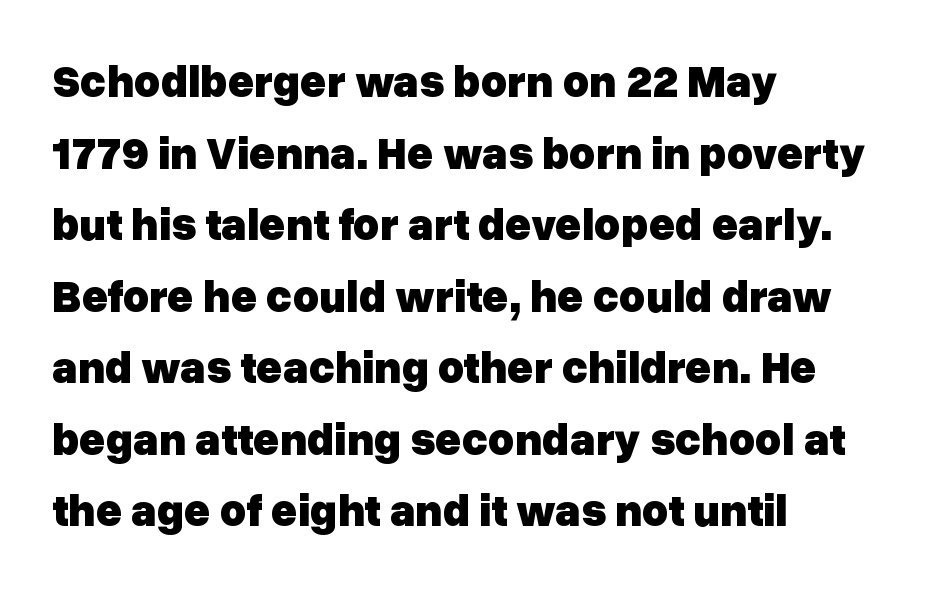
Q: Is the text bold? A: Yes.
Q: Is the text italic (slanted)? A: No, it is upright.
Q: Is the typeface a serif or a sans-serif typeface? A: Sans-serif.
Q: Is the text underlined? A: No.
Q: How is the paragraph aligned? A: Left-aligned.
Q: Is the spacing between letters normal or unusually wide? A: Normal.
Q: Is the spacing between lines tight, normal or loose? A: Normal.
Q: Width (condensed, normal, or wide)? A: Normal.
Q: Stroke contrast? A: Low.
Q: x-height? A: Medium.
Q: Monospaced? A: No.
